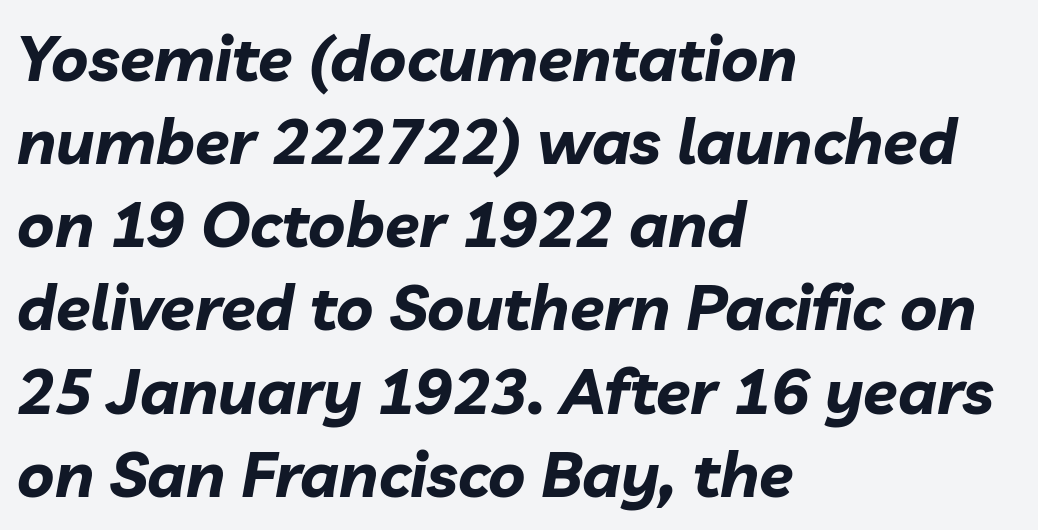
There is no visible air inserted between adjacent glyphs. Note the varied advance widths — an 'i' is clearly narrower than an 'm'. A student would call this left alignment; a typographer would say flush left, rag right. How would I describe the line gaps? Plain and ordinary.
